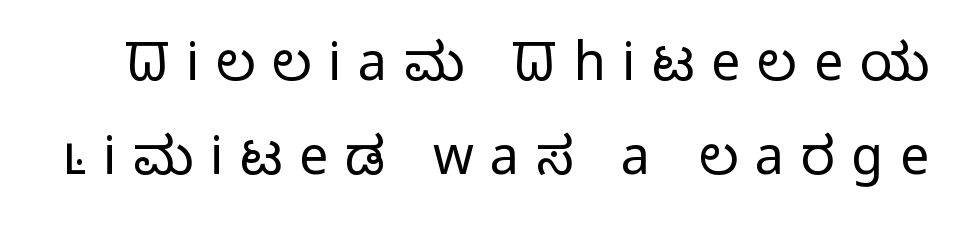
{"serif": "no", "italic": "no", "bold": "no", "weight": "light", "width": "normal", "stroke_contrast": "low", "x_height": "medium", "monospaced": "no", "underline": "no", "line_spacing_ratio": 1.8, "letter_spacing": "wide", "letter_spacing_em": 0.32, "glyph_px": 52}
